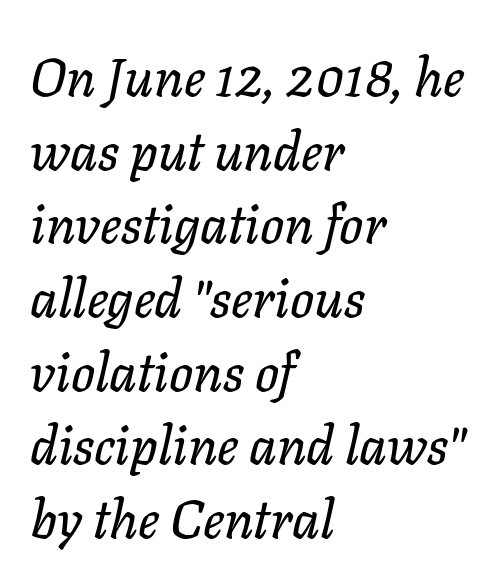
Proportional: the letters do not fall into vertical columns. Does the copy run flush right? No — it runs flush left. Rendered with sloped, italic letterforms. Honestly, there is no underline to notice here at all.
